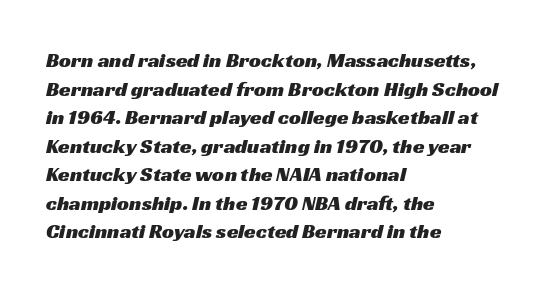
If you drew a ruler down the left edge, every line would touch it. Lines of text with bare space underneath. Regarding leading, the lines here are spaced in the standard way. Standard letterfit; no display-style spreading of the glyphs.
